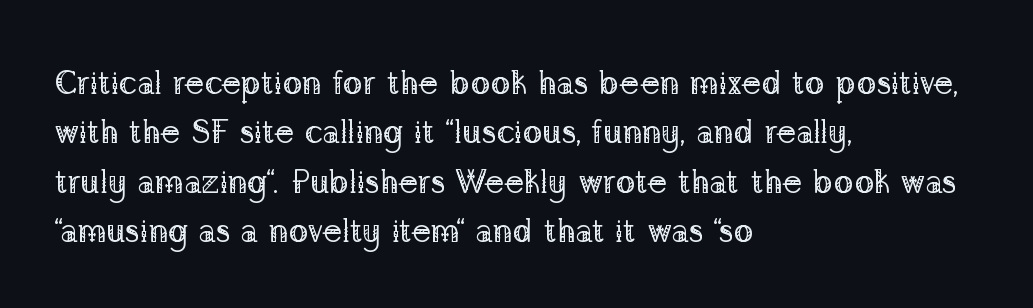
Proportional: the letters do not fall into vertical columns. These lines sit exactly where default settings would place them. No chunkiness to these letters — they're not bold. Where is the straight margin? On the left. Lines of text with bare space underneath.
